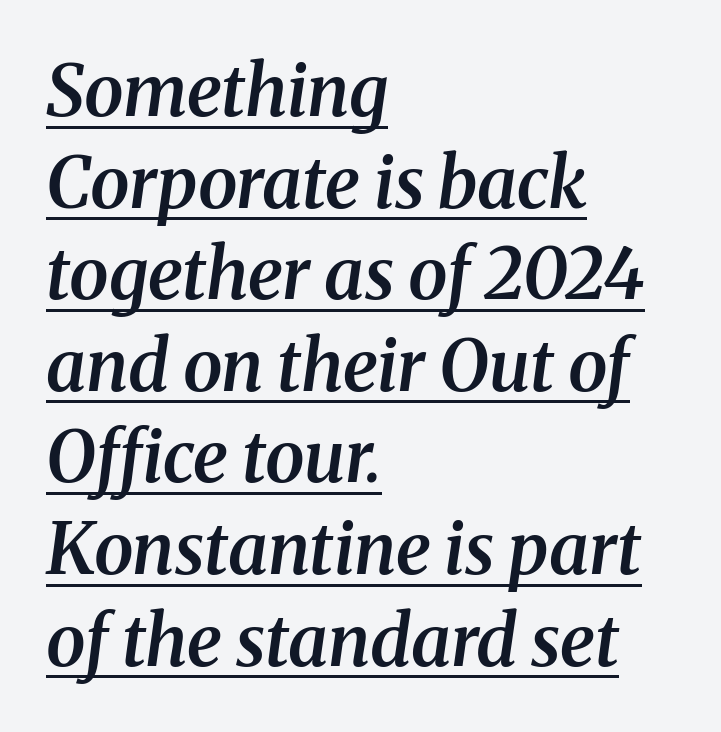
{"serif": "yes", "italic": "yes", "lean": "right", "slant_degrees": 8, "bold": "semi", "weight": "semibold", "width": "normal", "stroke_contrast": "medium", "x_height": "medium", "monospaced": "no", "underline": "yes", "align": "left", "line_spacing": "normal", "line_spacing_ratio": 1.29, "letter_spacing": "normal", "letter_spacing_em": 0.0, "glyph_px": 71}
